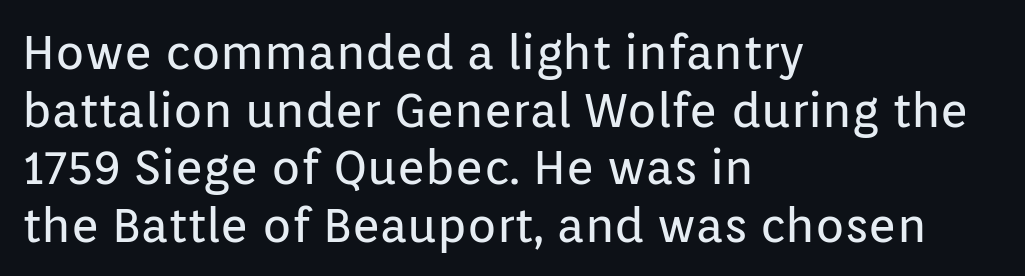
{"serif": "no", "italic": "no", "bold": "no", "weight": "regular", "width": "normal", "stroke_contrast": "low", "x_height": "medium", "monospaced": "no", "underline": "no", "align": "left", "line_spacing_ratio": 1.2, "letter_spacing": "normal", "letter_spacing_em": 0.0, "glyph_px": 48}
